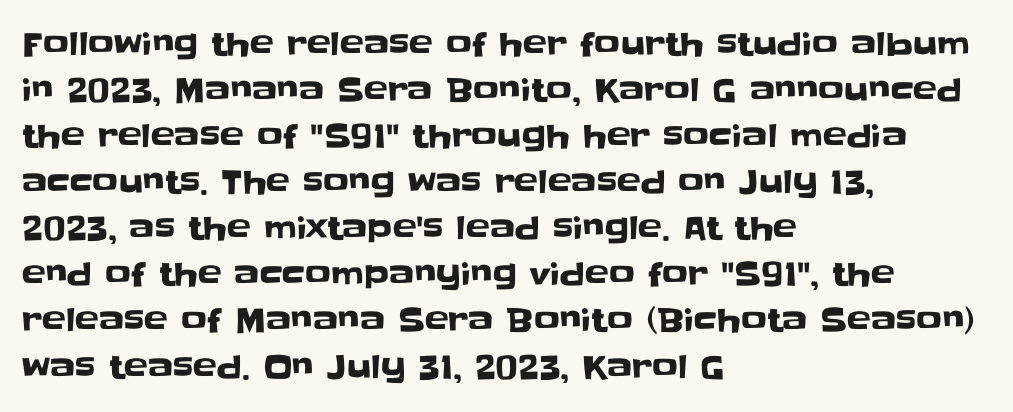
The setting favours the left margin, as ordinary paragraphs usually do. When letters stand straight like this, we call the style roman or upright. Look at the bottom of the vertical strokes: they stop flat, with no serifs. The face used here is proportionally spaced, like ordinary book or web type. What's the leading like? Ordinary, nothing unusual.
